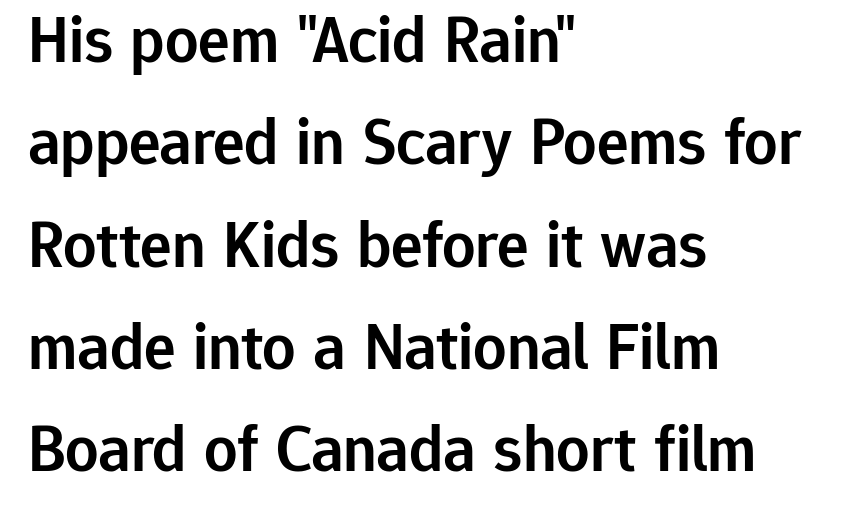
Q: Is the text bold? A: Semi-bold.
Q: Is the text italic (slanted)? A: No, it is upright.
Q: Is the typeface a serif or a sans-serif typeface? A: Sans-serif.
Q: Is the text underlined? A: No.
Q: How is the paragraph aligned? A: Left-aligned.
Q: Is the spacing between letters normal or unusually wide? A: Normal.
Q: Is the spacing between lines tight, normal or loose? A: Normal.
Q: Width (condensed, normal, or wide)? A: Normal.
Q: Stroke contrast? A: Low.
Q: x-height? A: Medium.
Q: Monospaced? A: No.
